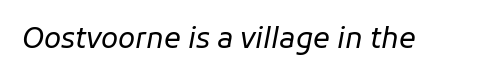
The image shows 28 px regular-weight type, italic (leaning right); set normal letter spacing, not underlined; low stroke contrast and a medium x-height.
